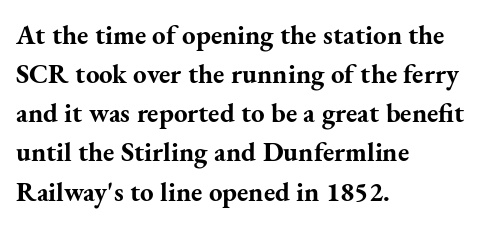
{"italic": "no", "bold": "yes", "underline": "no", "align": "left", "line_spacing": "normal", "line_spacing_ratio": 1.45, "letter_spacing": "normal", "letter_spacing_em": 0.0, "glyph_px": 27}
